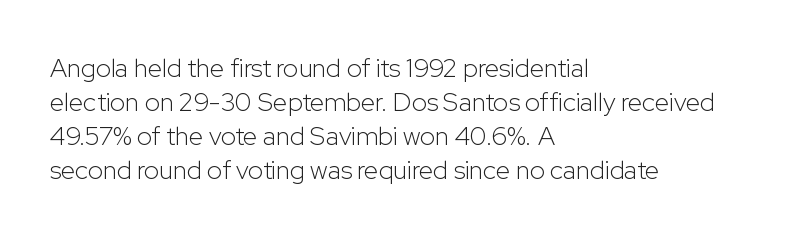
Descenders are the only things crossing below the line. All the whitespace from short lines collects on the right. Characters remain perfectly vertical along every line. The letters sit at their default tracking, neither squeezed nor spread.
